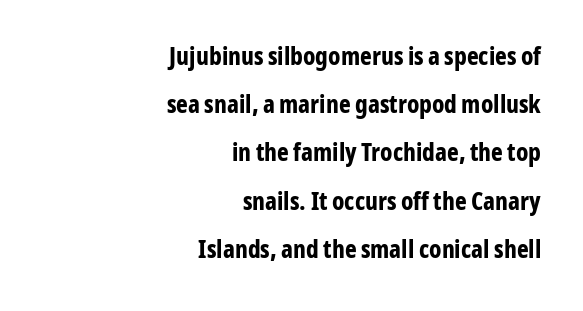
The image shows 25 px bold type, upright; set right-aligned, loose line spacing (1.93x), normal letter spacing, not underlined.
